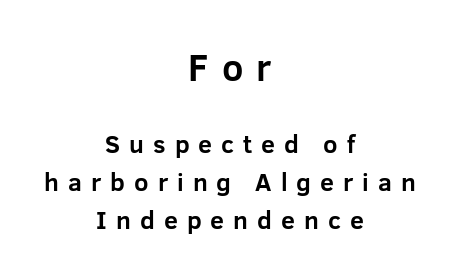
The image shows 37 px bold sans-serif type, upright; set centered, normal line spacing (1.51x), unusually wide letter spacing (+0.36 em), not underlined; the first (top) block is 1.48x larger; low stroke contrast and a medium x-height.
